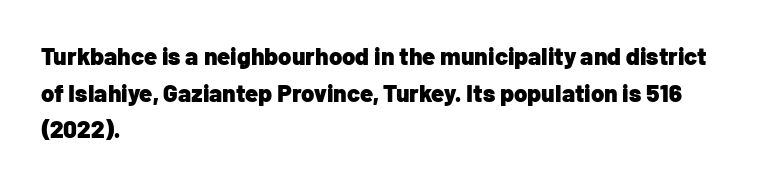
Q: Is the text bold? A: Yes.
Q: Is the text italic (slanted)? A: No, it is upright.
Q: Is the text underlined? A: No.
Q: How is the paragraph aligned? A: Left-aligned.
Q: Is the spacing between letters normal or unusually wide? A: Normal.
Q: Is the spacing between lines tight, normal or loose? A: Normal.
